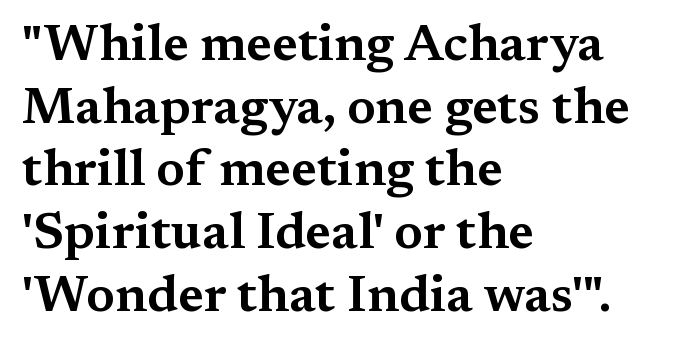
Q: Is the text italic (slanted)? A: No, it is upright.
Q: Is the typeface a serif or a sans-serif typeface? A: Serif.
Q: Is the text underlined? A: No.
Q: How is the paragraph aligned? A: Left-aligned.
Q: Is the spacing between letters normal or unusually wide? A: Normal.
Q: Width (condensed, normal, or wide)? A: Wide.
Q: Stroke contrast? A: Medium.
Q: x-height? A: Medium.
Q: Monospaced? A: No.
